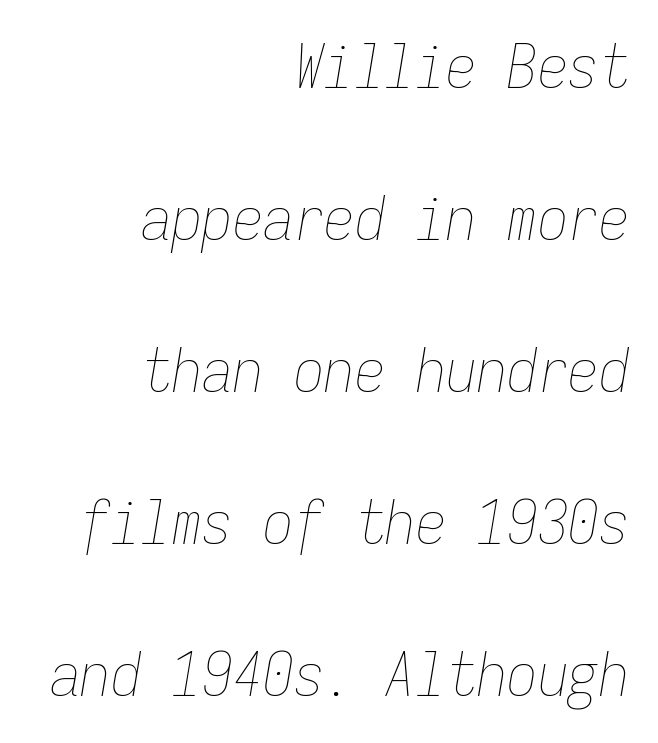
In terms of leading, this rendering errs on the spacious side. Caption: multi-line text, flush right, ragged left. A typesetter would mark this as italic. These lines are rendered in a fixed-pitch font. Lines of text with bare space underneath. Spacing between characters is what you'd get straight out of the box.
